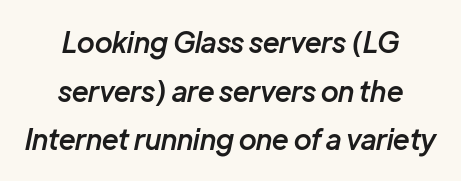
{"italic": "yes", "lean": "right", "slant_degrees": 12, "bold": "semi", "weight": "semibold", "width": "normal", "stroke_contrast": "low", "x_height": "medium", "monospaced": "no", "underline": "no", "align": "center", "line_spacing_ratio": 1.74, "letter_spacing": "normal", "letter_spacing_em": 0.0, "glyph_px": 28}
